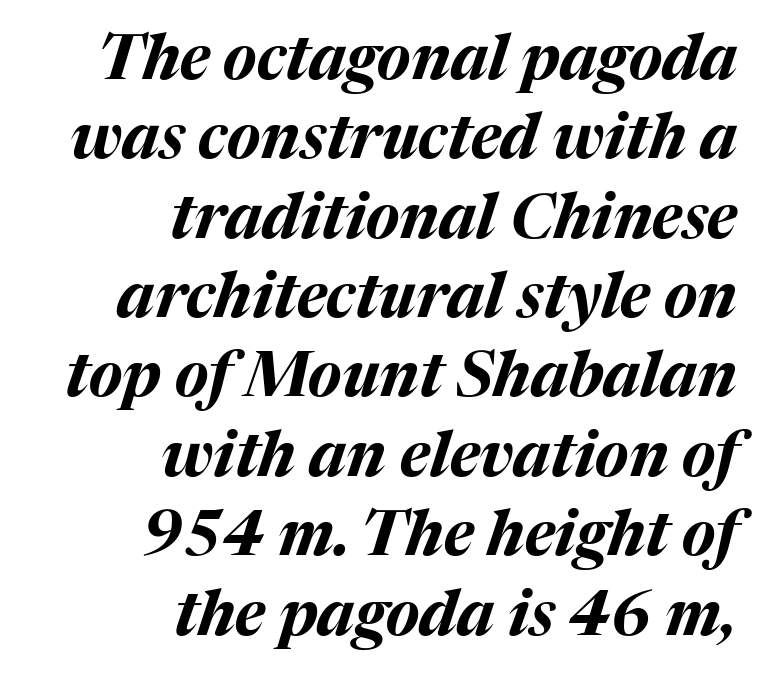
Q: Is the text bold? A: Yes.
Q: Is the text italic (slanted)? A: Yes, it leans right by about 17 degrees.
Q: Is the text underlined? A: No.
Q: How is the paragraph aligned? A: Right-aligned.
Q: Is the spacing between letters normal or unusually wide? A: Normal.
Q: Is the spacing between lines tight, normal or loose? A: Normal.
Q: Width (condensed, normal, or wide)? A: Normal.
Q: Stroke contrast? A: Medium.
Q: x-height? A: Medium.
Q: Monospaced? A: No.
